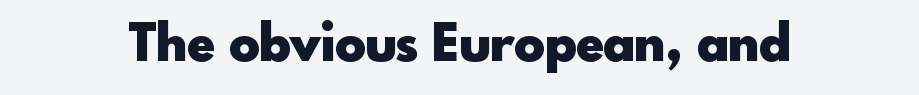
Q: Is the text bold? A: Yes.
Q: Is the text italic (slanted)? A: No, it is upright.
Q: Is the typeface a serif or a sans-serif typeface? A: Sans-serif.
Q: Is the text underlined? A: No.
Q: Is the spacing between letters normal or unusually wide? A: Normal.
Q: Width (condensed, normal, or wide)? A: Normal.
Q: x-height? A: Small.
Q: Monospaced? A: No.
